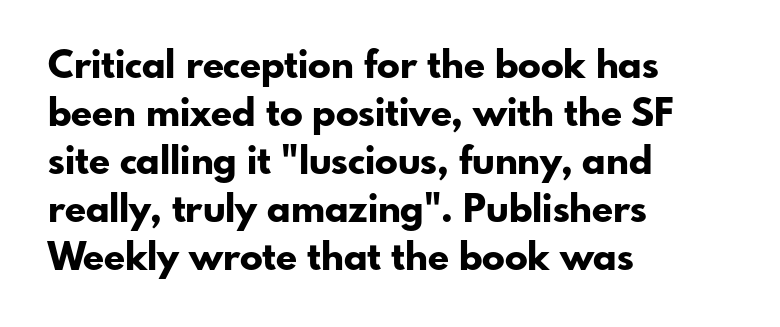
{"serif": "no", "italic": "no", "bold": "yes", "weight": "bold", "width": "normal", "stroke_contrast": "low", "x_height": "small", "monospaced": "no", "underline": "no", "align": "left", "line_spacing": "normal", "line_spacing_ratio": 1.26, "letter_spacing": "normal", "letter_spacing_em": 0.0, "glyph_px": 38}
